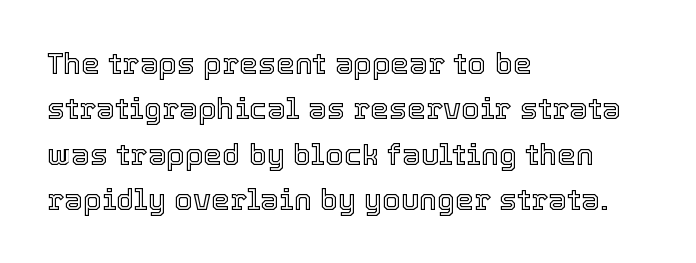
Q: Is the text italic (slanted)? A: No, it is upright.
Q: Is the text underlined? A: No.
Q: How is the paragraph aligned? A: Left-aligned.
Q: Is the spacing between letters normal or unusually wide? A: Normal.
Q: Is the spacing between lines tight, normal or loose? A: Normal.
Q: Width (condensed, normal, or wide)? A: Normal.
Q: x-height? A: Medium.
Q: Monospaced? A: No.
